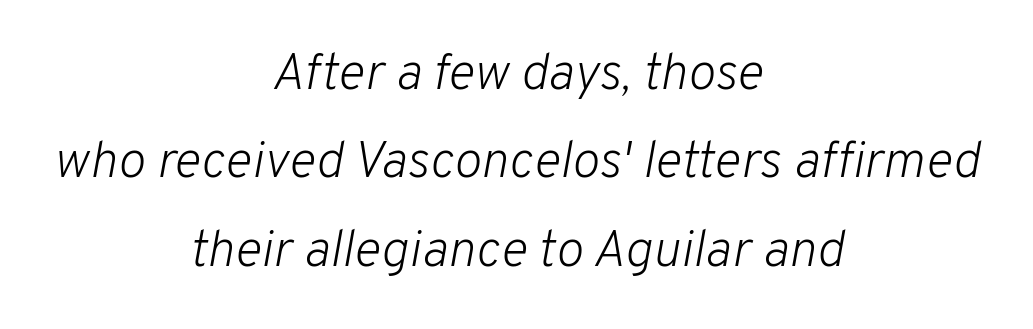
Q: Is the text bold? A: No.
Q: Is the text italic (slanted)? A: Yes, it leans right by about 10 degrees.
Q: Is the text underlined? A: No.
Q: How is the paragraph aligned? A: Centered.
Q: Is the spacing between letters normal or unusually wide? A: Normal.
Q: Is the spacing between lines tight, normal or loose? A: Normal.
Q: Width (condensed, normal, or wide)? A: Normal.
Q: Stroke contrast? A: Low.
Q: x-height? A: Medium.
Q: Monospaced? A: No.
